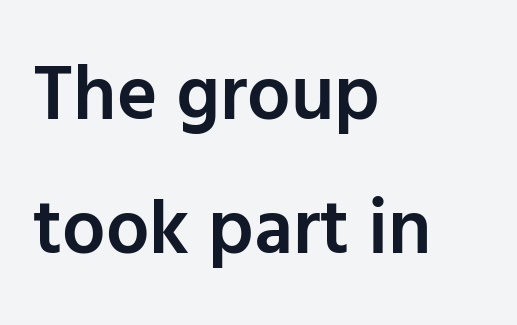
{"serif": "no", "italic": "no", "bold": "semi", "weight": "semibold", "width": "normal", "stroke_contrast": "low", "x_height": "medium", "monospaced": "no", "underline": "no", "align": "left", "line_spacing_ratio": 1.74, "letter_spacing": "normal", "letter_spacing_em": 0.0, "glyph_px": 77}
